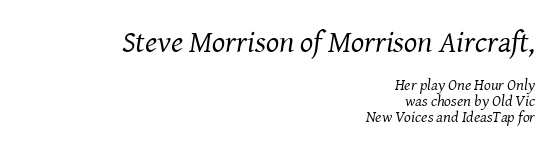
The passage shown begins with its larger block and ends with its smaller one. Only glyphs here, with clear space below each row. Italic? Definitely — the glyphs are oblique. The letters carry serifs — small finishing strokes at the ends of their stems.
